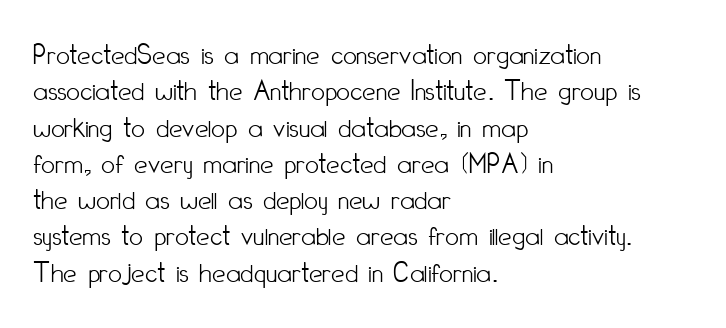
The image shows 30 px light, condensed sans-serif type, upright; set left-aligned, line spacing 1.21x, normal letter spacing, not underlined; low stroke contrast and a small x-height.
